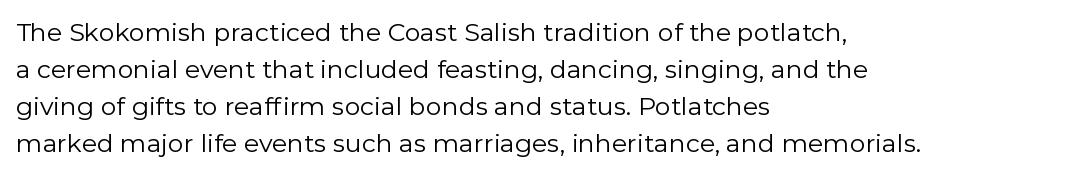
{"italic": "no", "bold": "no", "underline": "no", "align": "left", "line_spacing": "normal", "line_spacing_ratio": 1.48, "letter_spacing": "normal", "letter_spacing_em": 0.0, "glyph_px": 25}
